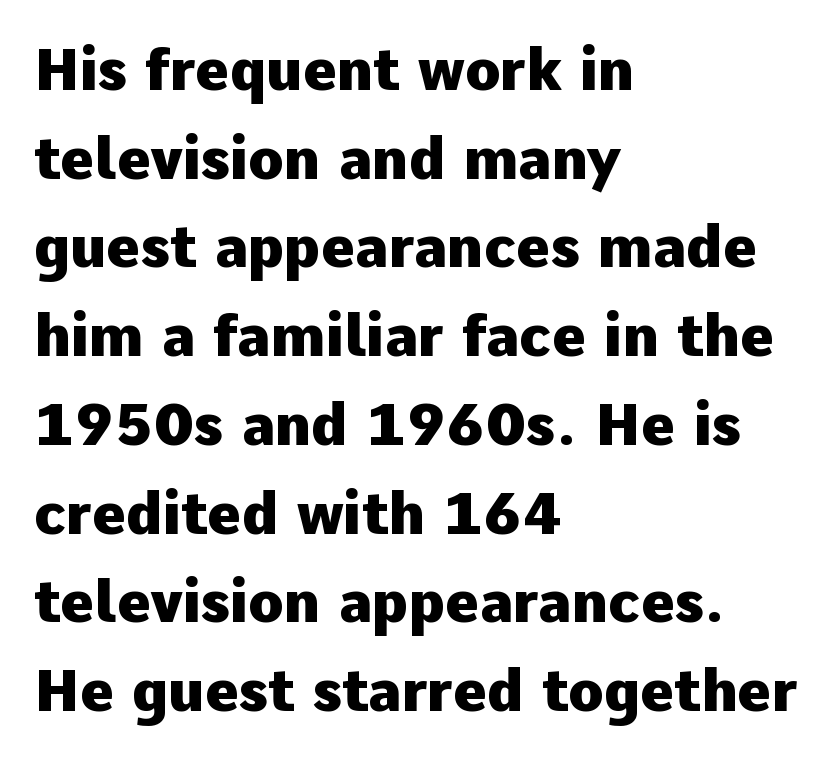
The image shows 58 px heavy sans-serif type, upright; set left-aligned, normal line spacing (1.53x), normal letter spacing, not underlined; low stroke contrast and a medium x-height.
